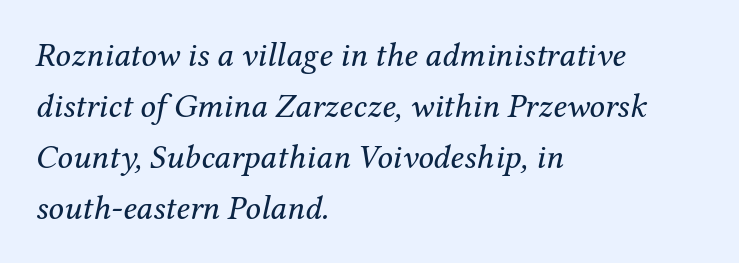
Q: Is the text bold? A: No.
Q: Is the text italic (slanted)? A: Yes, it leans right by about 12 degrees.
Q: Is the typeface a serif or a sans-serif typeface? A: Serif.
Q: Is the text underlined? A: No.
Q: How is the paragraph aligned? A: Left-aligned.
Q: Is the spacing between letters normal or unusually wide? A: Normal.
Q: Is the spacing between lines tight, normal or loose? A: Normal.
Q: Width (condensed, normal, or wide)? A: Normal.
Q: Stroke contrast? A: Medium.
Q: x-height? A: Medium.
Q: Monospaced? A: No.
